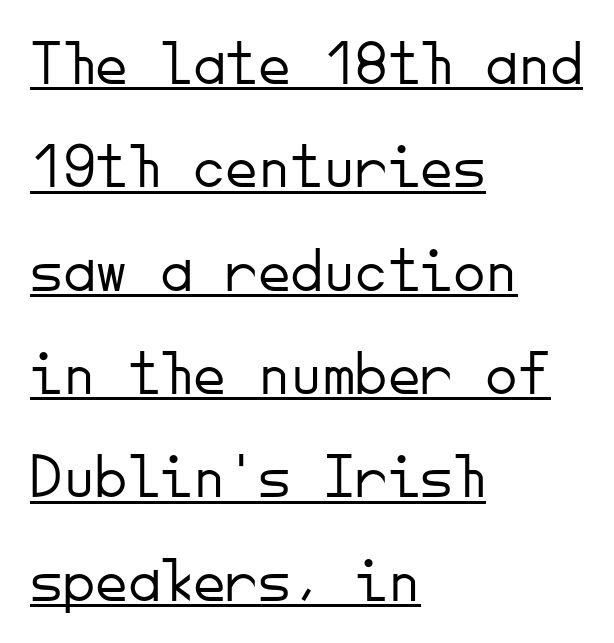
If you drew a ruler down the left edge, every line would touch it. Typographically, this falls in the sans-serif category. These characters rest on top of a visible drawn line. The typeface has the unassuming heft of standard copy or less. Style check: upright.
